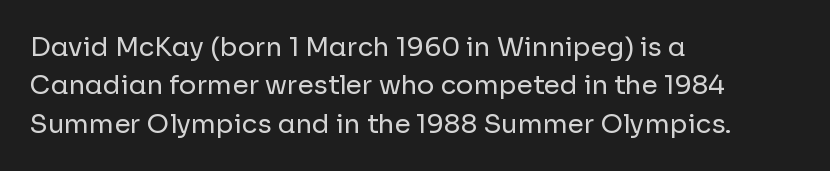
{"italic": "no", "bold": "no", "underline": "no", "align": "left", "line_spacing": "normal", "line_spacing_ratio": 1.48, "letter_spacing": "normal", "letter_spacing_em": 0.0, "glyph_px": 26}
